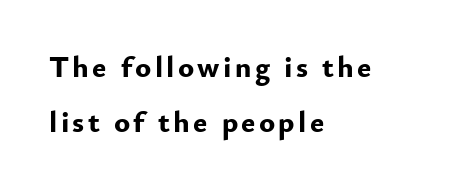
The image shows 30 px bold sans-serif type, upright; set left-aligned, line spacing 1.84x, not underlined; low stroke contrast and a small x-height.
